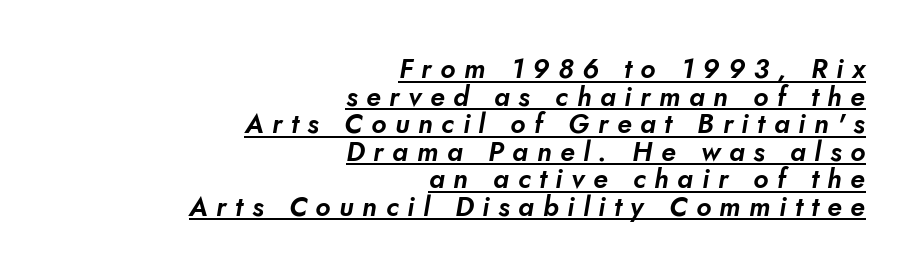
Tightly led — the rows are bunched. The rendering uses the underline text-decoration. Teacher's note: observe the even right margin — that is flush-right alignment. Tracking value appears strongly positive — letters spread wide.
